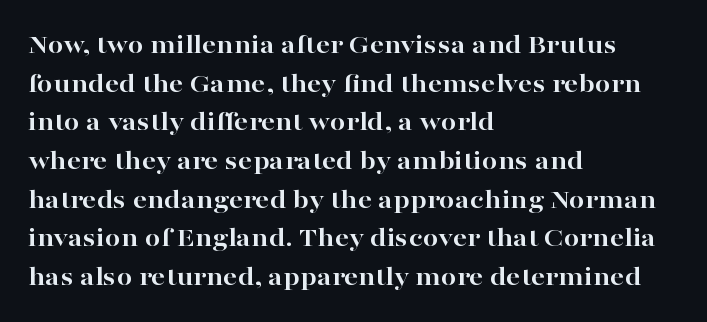
The image shows 28 px bold, wide serif type, upright; set left-aligned, normal line spacing (1.38x), normal letter spacing, not underlined; high stroke contrast and a medium x-height.
